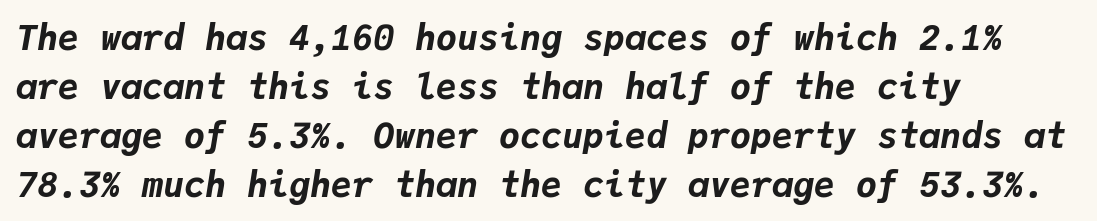
The image shows 35 px bold type, italic (leaning right), monospaced; set left-aligned, normal line spacing (1.4x), normal letter spacing, not underlined; low stroke contrast and a medium x-height.
